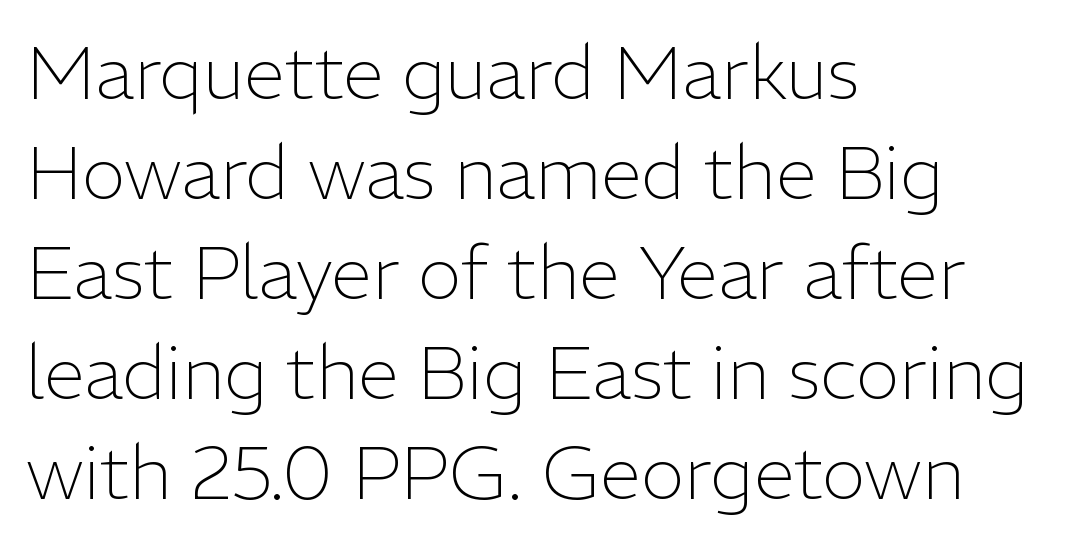
Q: Is the text bold? A: No.
Q: Is the text italic (slanted)? A: No, it is upright.
Q: Is the typeface a serif or a sans-serif typeface? A: Sans-serif.
Q: Is the text underlined? A: No.
Q: How is the paragraph aligned? A: Left-aligned.
Q: Is the spacing between letters normal or unusually wide? A: Normal.
Q: Is the spacing between lines tight, normal or loose? A: Normal.
Q: Width (condensed, normal, or wide)? A: Normal.
Q: Stroke contrast? A: Low.
Q: x-height? A: Medium.
Q: Monospaced? A: No.
